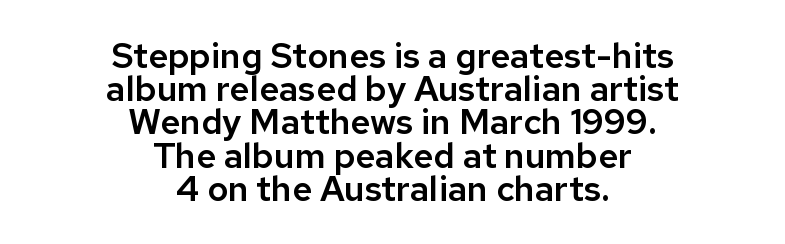
Q: Is the text italic (slanted)? A: No, it is upright.
Q: Is the typeface a serif or a sans-serif typeface? A: Sans-serif.
Q: Is the text underlined? A: No.
Q: How is the paragraph aligned? A: Centered.
Q: Is the spacing between letters normal or unusually wide? A: Normal.
Q: Is the spacing between lines tight, normal or loose? A: Tight.
Q: Width (condensed, normal, or wide)? A: Normal.
Q: Stroke contrast? A: Low.
Q: x-height? A: Medium.
Q: Monospaced? A: No.
